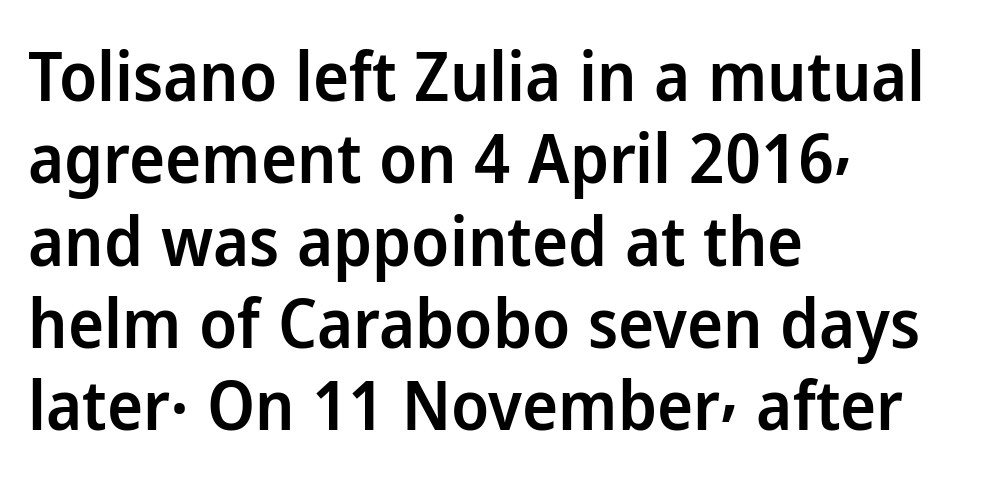
The image shows 68 px semibold sans-serif type, upright; set left-aligned, line spacing 1.21x, normal letter spacing, not underlined; low stroke contrast and a medium x-height.
